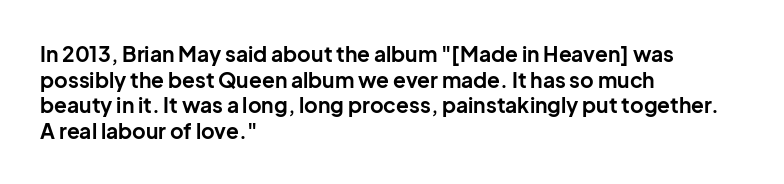
Q: Is the text bold? A: Yes.
Q: Is the text italic (slanted)? A: No, it is upright.
Q: Is the text underlined? A: No.
Q: How is the paragraph aligned? A: Left-aligned.
Q: Is the spacing between letters normal or unusually wide? A: Normal.
